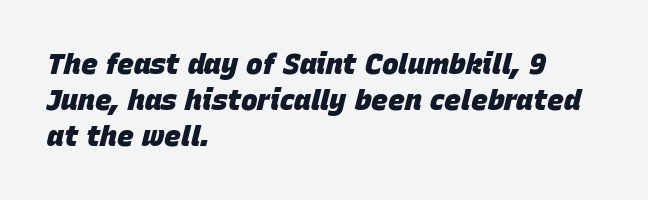
Q: Is the text bold? A: Yes.
Q: Is the text italic (slanted)? A: Yes, it leans right by about 15 degrees.
Q: Is the text underlined? A: No.
Q: How is the paragraph aligned? A: Left-aligned.
Q: Is the spacing between letters normal or unusually wide? A: Normal.
Q: Is the spacing between lines tight, normal or loose? A: Normal.
Q: Width (condensed, normal, or wide)? A: Normal.
Q: Stroke contrast? A: Low.
Q: x-height? A: Large.
Q: Monospaced? A: No.
